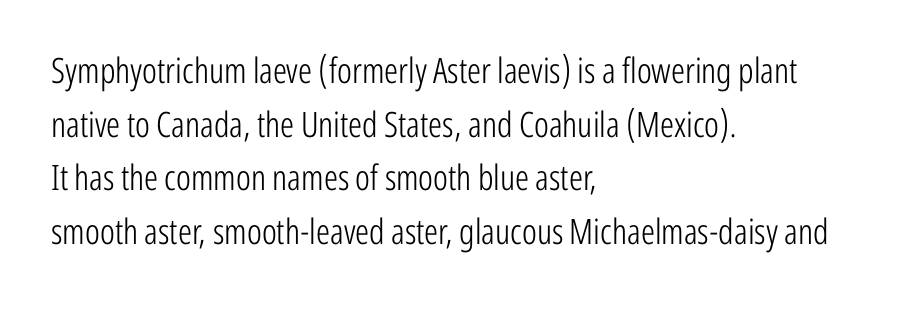
Short note: letters normally spaced. Grotesque or geometric, the face here clearly has no serifs. The block of text has a typical density, with ordinary space between rows. Short and long lines alike share a common starting point at left.
